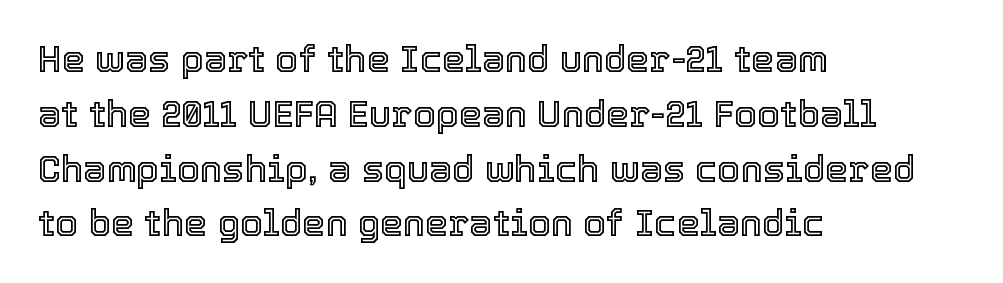
Q: Is the text italic (slanted)? A: No, it is upright.
Q: Is the text underlined? A: No.
Q: How is the paragraph aligned? A: Left-aligned.
Q: Is the spacing between letters normal or unusually wide? A: Normal.
Q: Is the spacing between lines tight, normal or loose? A: Normal.
Q: Width (condensed, normal, or wide)? A: Normal.
Q: x-height? A: Medium.
Q: Monospaced? A: No.
